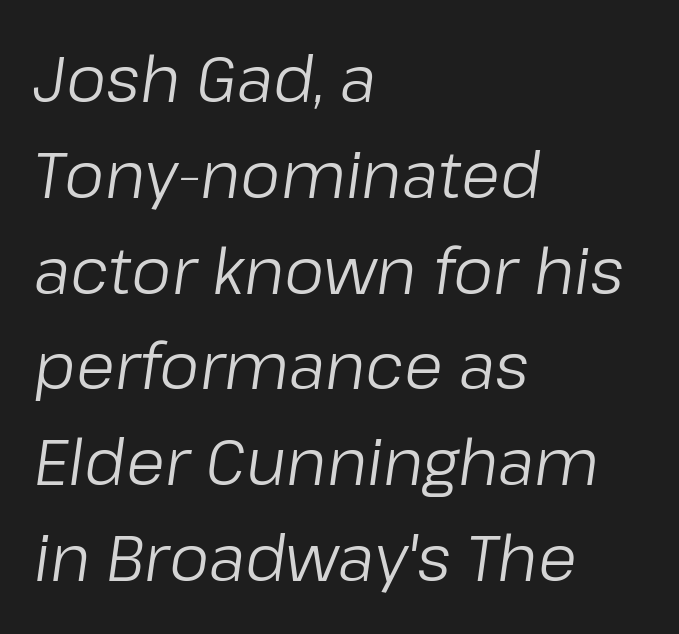
Q: Is the text bold? A: No.
Q: Is the text italic (slanted)? A: Yes, it leans right by about 8 degrees.
Q: Is the text underlined? A: No.
Q: How is the paragraph aligned? A: Left-aligned.
Q: Is the spacing between letters normal or unusually wide? A: Normal.
Q: Is the spacing between lines tight, normal or loose? A: Normal.
Q: Width (condensed, normal, or wide)? A: Normal.
Q: Stroke contrast? A: Low.
Q: x-height? A: Medium.
Q: Monospaced? A: No.
